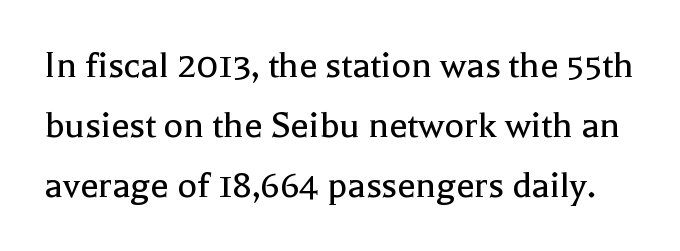
Q: Is the text bold? A: No.
Q: Is the text italic (slanted)? A: No, it is upright.
Q: Is the typeface a serif or a sans-serif typeface? A: Serif.
Q: Is the text underlined? A: No.
Q: Is the spacing between letters normal or unusually wide? A: Normal.
Q: Is the spacing between lines tight, normal or loose? A: Normal.
Q: Width (condensed, normal, or wide)? A: Normal.
Q: x-height? A: Medium.
Q: Monospaced? A: No.
